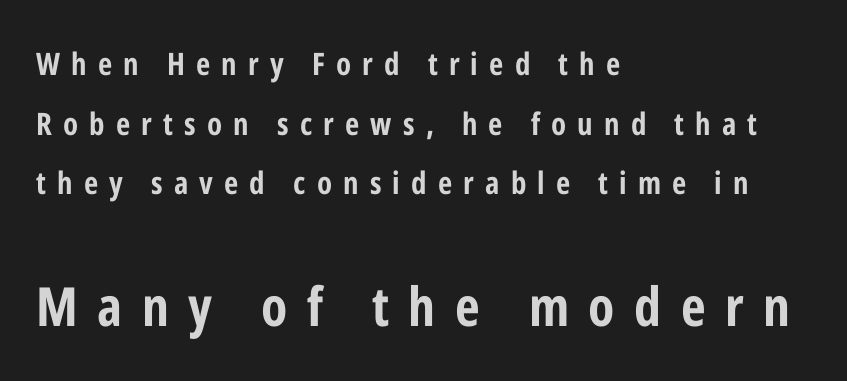
The image shows 54 px bold, condensed sans-serif type, upright; set left-aligned, loose line spacing (1.92x), unusually wide letter spacing (+0.36 em), not underlined; the second (bottom) block is 1.74x larger; low stroke contrast and a medium x-height.
